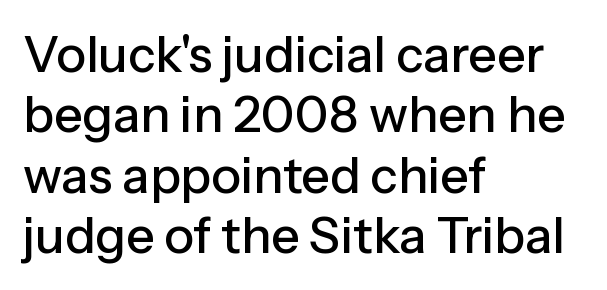
A typesetter would label this face a sans. Descenders hang freely into open space. The typography opts for an upright posture over an oblique one. Line beginnings align vertically; line endings do not. A typesetter would call this proportional, since set widths differ per character. Tracking here is standard; glyphs follow each other at the usual distance.
